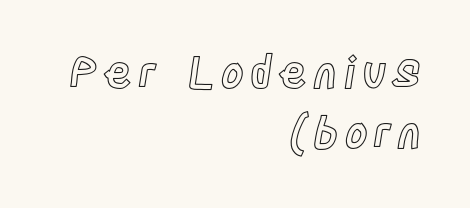
{"width": "condensed", "x_height": "large", "monospaced": "no", "underline": "no", "align": "right", "line_spacing": "normal", "line_spacing_ratio": 1.37, "glyph_px": 44}
